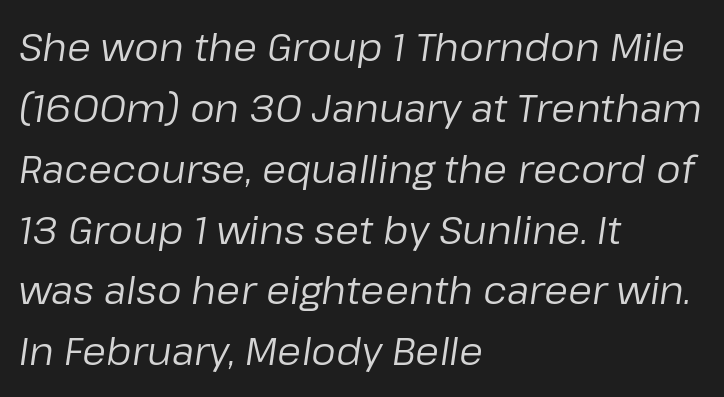
Q: Is the text bold? A: No.
Q: Is the text italic (slanted)? A: Yes, it leans right by about 8 degrees.
Q: Is the text underlined? A: No.
Q: How is the paragraph aligned? A: Left-aligned.
Q: Is the spacing between letters normal or unusually wide? A: Normal.
Q: Is the spacing between lines tight, normal or loose? A: Normal.
Q: Width (condensed, normal, or wide)? A: Normal.
Q: Stroke contrast? A: Low.
Q: x-height? A: Medium.
Q: Monospaced? A: No.
